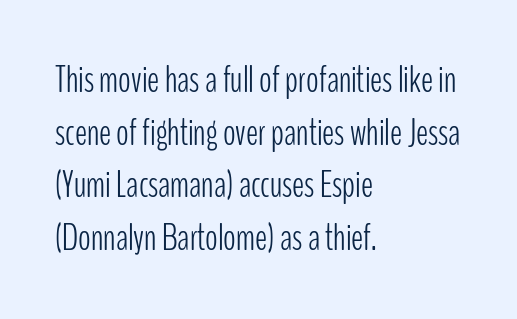
Each line starts at the same left margin while the right side varies. The words here are not underlined. When letters stand straight like this, we call the style roman or upright. You can tell from the bare stems that sans-serif type was used. Bold? No — there's no thickening of the strokes. Default kerning and tracking; the words read as compact shapes.
